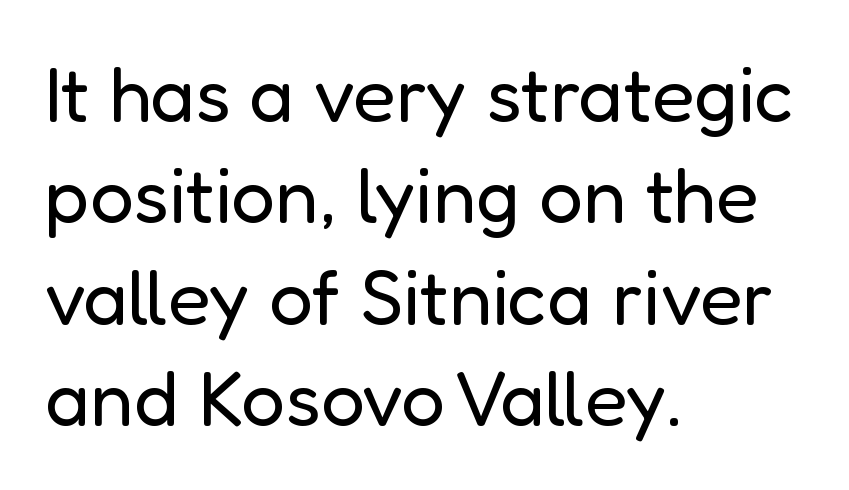
{"serif": "no", "italic": "no", "bold": "no", "weight": "regular", "width": "normal", "stroke_contrast": "low", "x_height": "medium", "monospaced": "no", "underline": "no", "align": "left", "line_spacing": "normal", "line_spacing_ratio": 1.3, "letter_spacing": "normal", "letter_spacing_em": 0.0, "glyph_px": 78}
